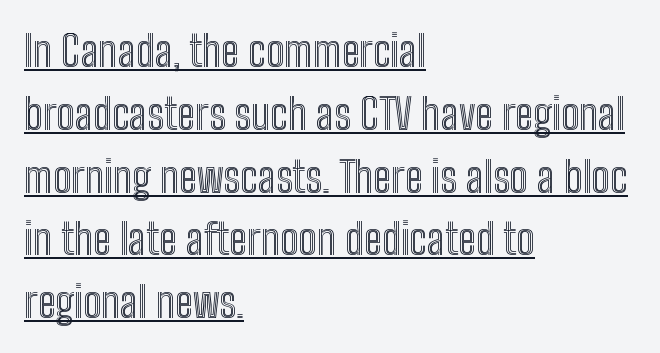
{"italic": "no", "width": "condensed", "x_height": "medium", "monospaced": "no", "underline": "yes", "align": "left", "line_spacing": "normal", "line_spacing_ratio": 1.46, "letter_spacing": "normal", "letter_spacing_em": 0.0, "glyph_px": 43}
